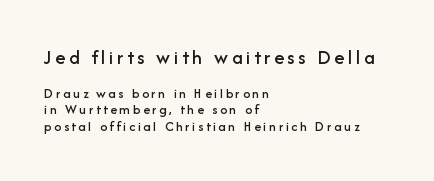
{"italic": "no", "underline": "no", "align": "left", "line_spacing_ratio": 1.19, "larger_block": "first", "size_ratio": 1.43, "glyph_px": 20}
